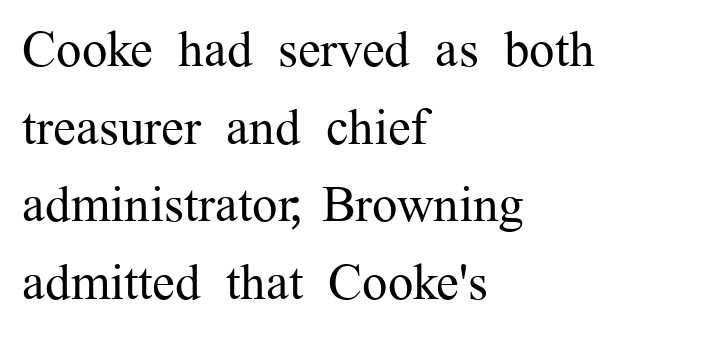
Q: Is the text bold? A: No.
Q: Is the text italic (slanted)? A: No, it is upright.
Q: Is the typeface a serif or a sans-serif typeface? A: Serif.
Q: Is the text underlined? A: No.
Q: How is the paragraph aligned? A: Left-aligned.
Q: Is the spacing between letters normal or unusually wide? A: Normal.
Q: Is the spacing between lines tight, normal or loose? A: Normal.
Q: Width (condensed, normal, or wide)? A: Normal.
Q: Stroke contrast? A: Medium.
Q: x-height? A: Medium.
Q: Monospaced? A: No.
